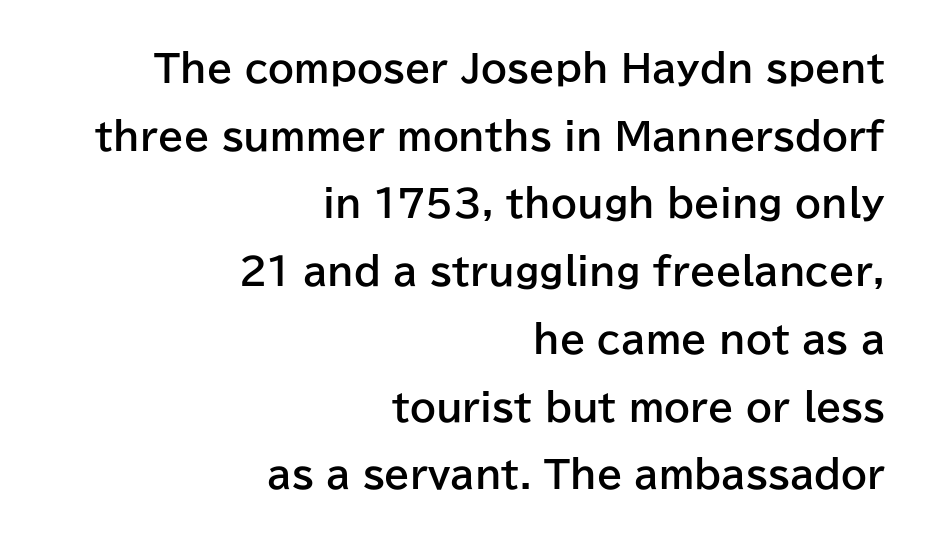
The image shows 37 px bold sans-serif type, upright; set right-aligned, line spacing 1.83x, normal letter spacing, not underlined; low stroke contrast and a medium x-height.
